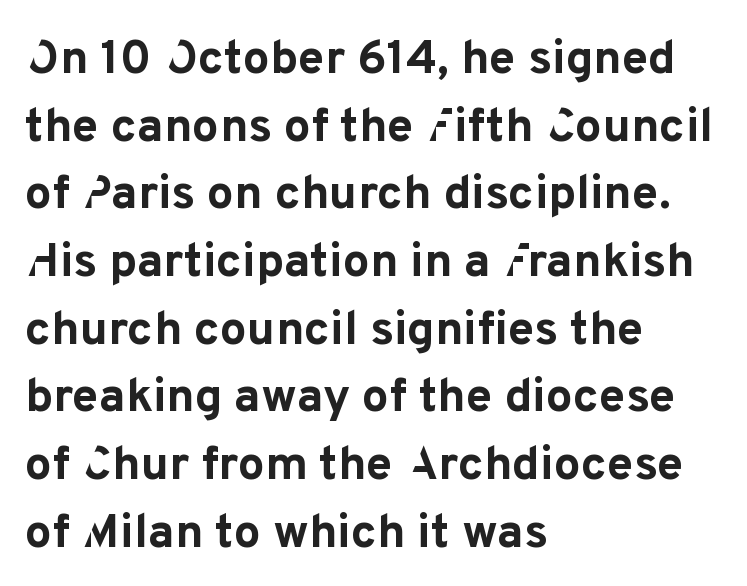
{"serif": "no", "italic": "no", "bold": "yes", "weight": "bold", "width": "normal", "stroke_contrast": "low", "x_height": "medium", "monospaced": "no", "underline": "no", "align": "left", "line_spacing": "normal", "line_spacing_ratio": 1.41, "letter_spacing": "normal", "letter_spacing_em": 0.0, "glyph_px": 48}
